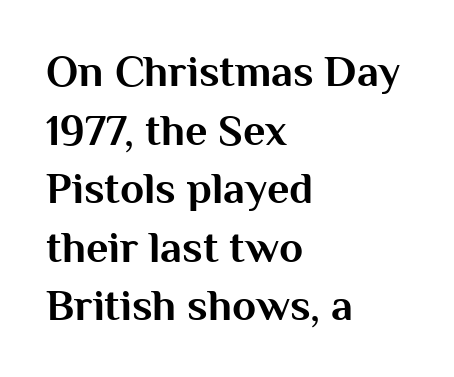
{"serif": "no", "italic": "no", "bold": "yes", "weight": "bold", "width": "normal", "stroke_contrast": "medium", "x_height": "medium", "monospaced": "no", "underline": "no", "align": "left", "line_spacing": "normal", "line_spacing_ratio": 1.33, "letter_spacing": "normal", "letter_spacing_em": 0.0, "glyph_px": 44}
